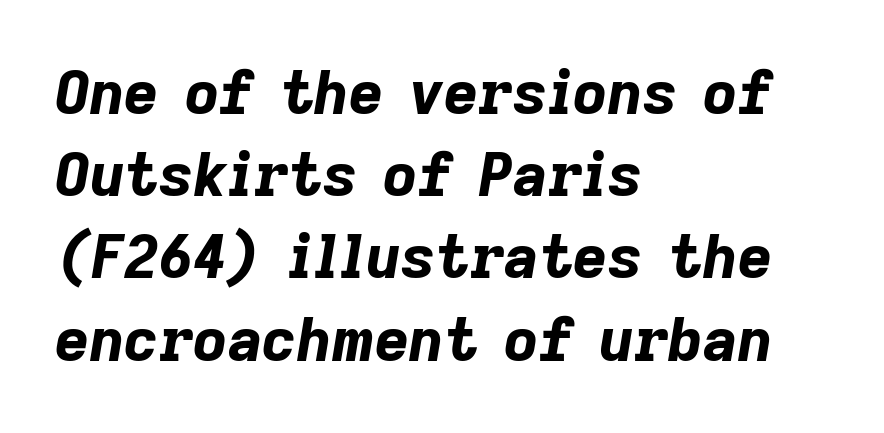
Q: Is the text bold? A: Yes.
Q: Is the text italic (slanted)? A: Yes, it leans right by about 9 degrees.
Q: Is the text underlined? A: No.
Q: How is the paragraph aligned? A: Left-aligned.
Q: Is the spacing between letters normal or unusually wide? A: Normal.
Q: Is the spacing between lines tight, normal or loose? A: Normal.
Q: Width (condensed, normal, or wide)? A: Normal.
Q: Stroke contrast? A: Low.
Q: x-height? A: Medium.
Q: Monospaced? A: No.
